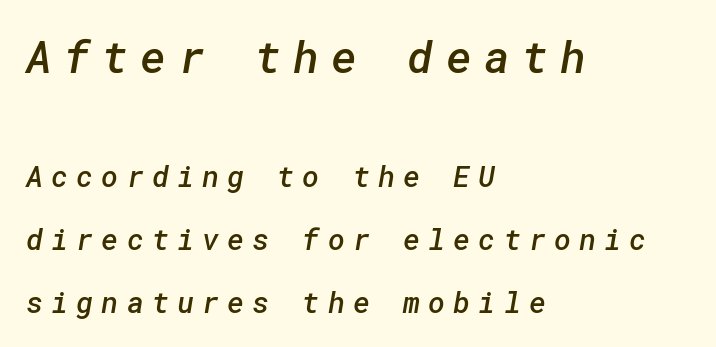
The image shows 44 px semibold sans-serif type; set left-aligned, loose line spacing (2.16x), unusually wide letter spacing (+0.28 em), not underlined; the first (top) block is 1.52x larger; low stroke contrast and a medium x-height.
